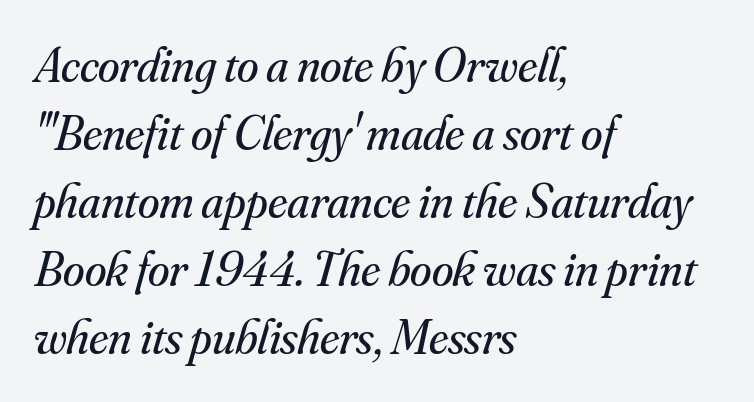
The image shows 49 px regular-weight serif type, italic (leaning right); set left-aligned, normal line spacing (1.39x), normal letter spacing, not underlined; medium stroke contrast and a small x-height.
